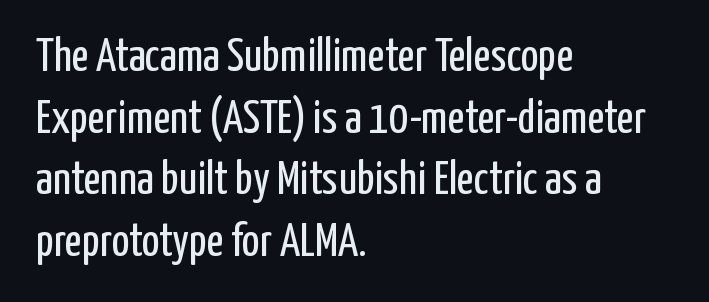
Weight: not bold — regular or lighter. Check where the strokes stop: nothing finishes them off — pure sans. Unlike italic type, these characters show no tilt at all. This rendering leaves character spacing at its baseline value. Letters rest on an invisible, unmarked baseline. The rendering anchors every line to the left-hand side.
